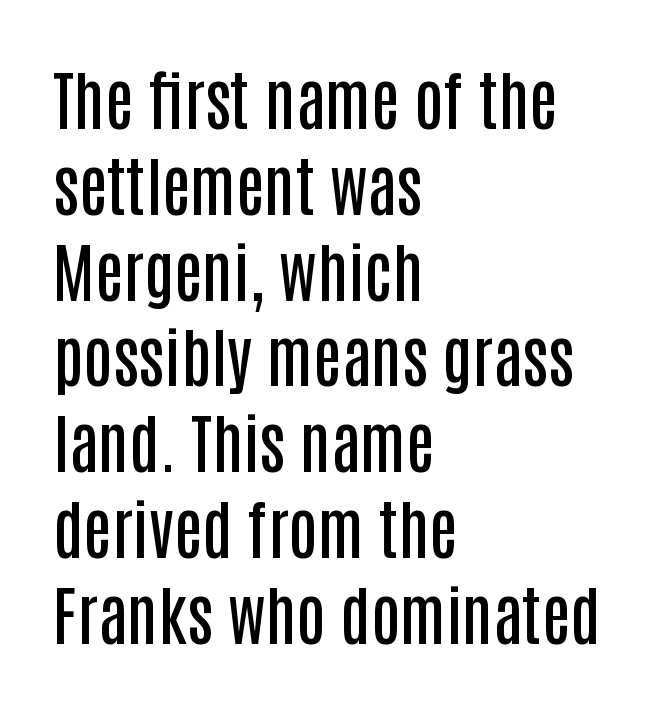
Posture: upright roman. Emphasis by weight is partial: semibold. How are the letters spaced? Ordinarily, with no added tracking. Line starts are locked; line ends wander. Grotesque or geometric, the face here clearly has no serifs.
